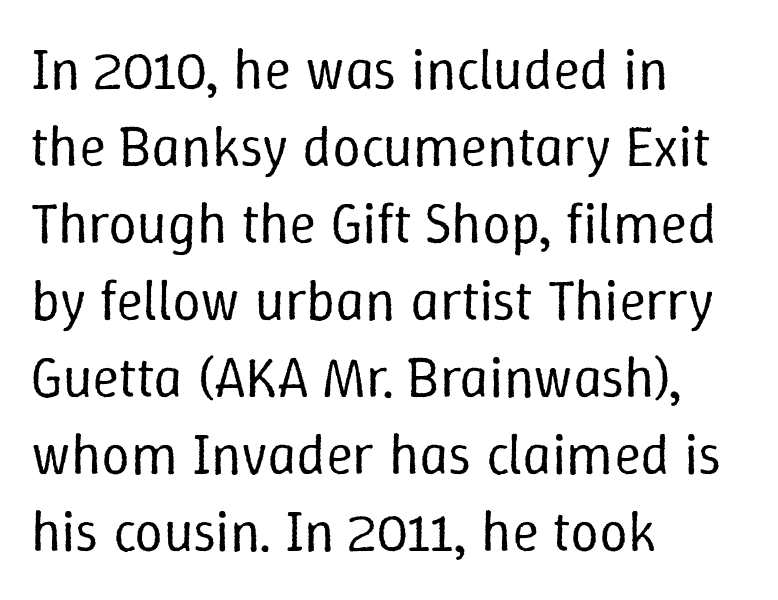
Evenly set lines give the paragraph a standard silhouette. Weight class: somewhere from thin through regular. The face used here is proportionally spaced, like ordinary book or web type. The axis of the letterforms is exactly vertical. Standard letterfit; no display-style spreading of the glyphs.
